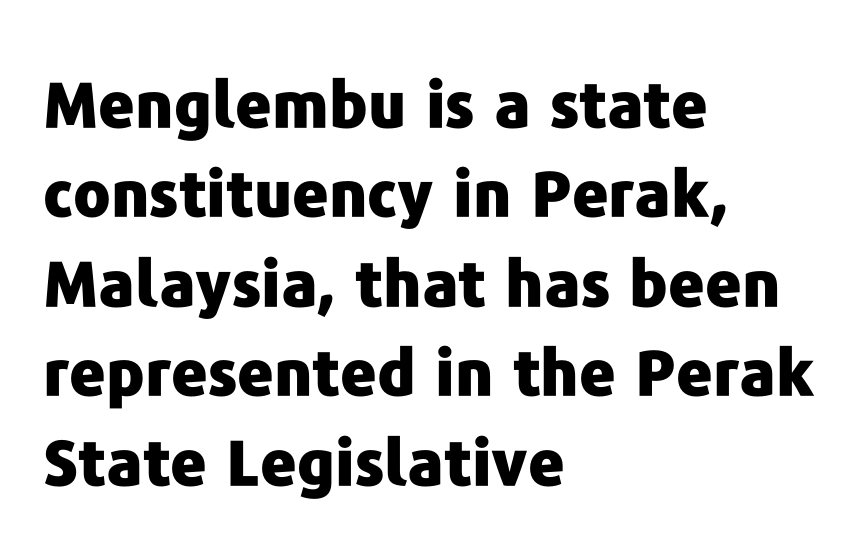
Q: Is the text bold? A: Yes.
Q: Is the text italic (slanted)? A: No, it is upright.
Q: Is the typeface a serif or a sans-serif typeface? A: Sans-serif.
Q: Is the text underlined? A: No.
Q: How is the paragraph aligned? A: Left-aligned.
Q: Is the spacing between letters normal or unusually wide? A: Normal.
Q: Is the spacing between lines tight, normal or loose? A: Normal.
Q: Width (condensed, normal, or wide)? A: Normal.
Q: Stroke contrast? A: Low.
Q: x-height? A: Medium.
Q: Monospaced? A: No.
